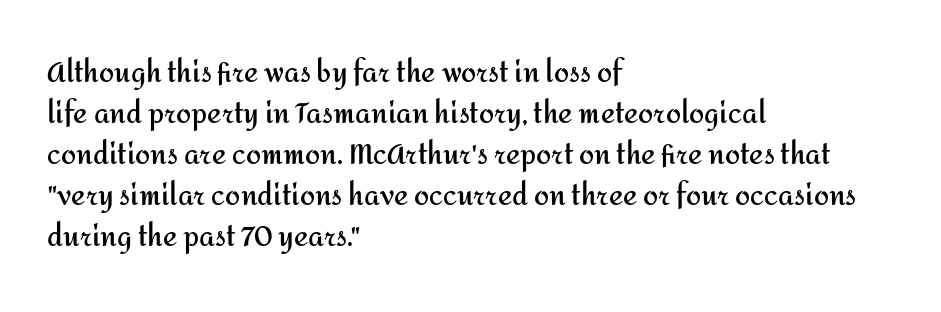
The image shows 27 px bold type, upright; set left-aligned, normal line spacing (1.52x), normal letter spacing, not underlined.
